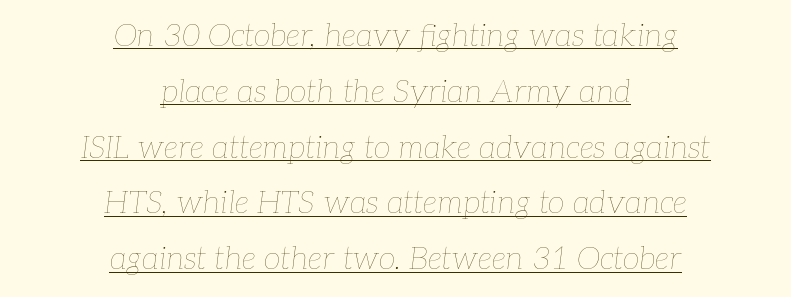
Q: Is the text bold? A: No.
Q: Is the text italic (slanted)? A: Yes, it leans right by about 7 degrees.
Q: Is the text underlined? A: Yes.
Q: How is the paragraph aligned? A: Centered.
Q: Is the spacing between letters normal or unusually wide? A: Normal.
Q: Width (condensed, normal, or wide)? A: Normal.
Q: Stroke contrast? A: Low.
Q: x-height? A: Medium.
Q: Monospaced? A: No.
